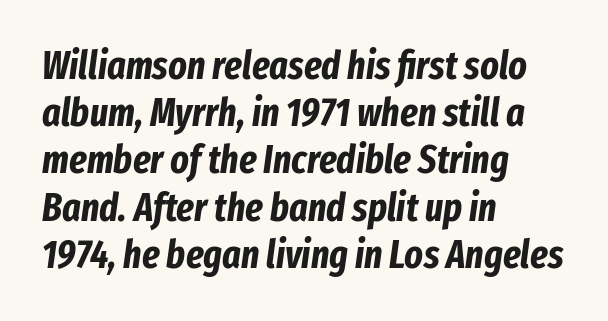
It's the slanting kind of type. The letters sit at their default tracking, neither squeezed nor spread. These words are printed bold, with thick strokes throughout. Think of a printed novel: that variable character pitch is what you see here.
